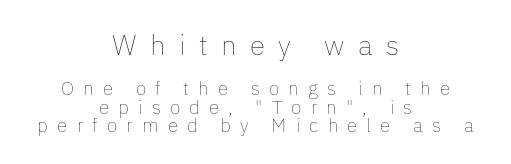
Notice how descenders almost collide with the ascenders below — that's tight leading. Each word looks stretched out because of the extra space between its letters. A student would call this center alignment; a typographer would say set centered. The letters advance in unequal steps, a hallmark of proportional type. Every character sits straight up, as roman type does. Ink coverage per letter is moderate at most.
